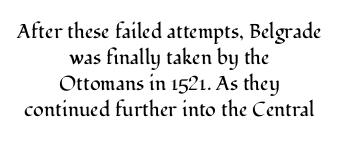
Q: Is the text bold? A: No.
Q: Is the text italic (slanted)? A: No, it is upright.
Q: Is the text underlined? A: No.
Q: How is the paragraph aligned? A: Centered.
Q: Is the spacing between letters normal or unusually wide? A: Normal.
Q: Is the spacing between lines tight, normal or loose? A: Normal.
